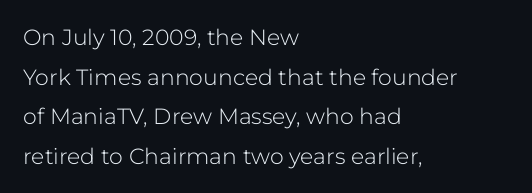
Q: Is the text bold? A: No.
Q: Is the text italic (slanted)? A: No, it is upright.
Q: Is the text underlined? A: No.
Q: How is the paragraph aligned? A: Left-aligned.
Q: Is the spacing between letters normal or unusually wide? A: Normal.
